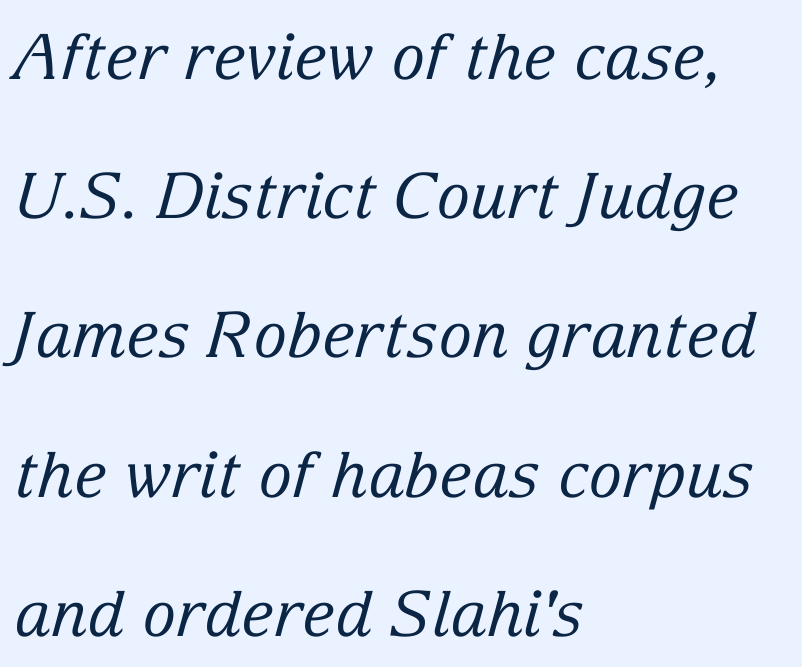
Descenders are the only things crossing below the line. A great deal of white space separates one row of letters from the next. Every row of glyphs begins at an identical x-position on the left. The font is comparable to plain body text, perhaps lighter.
